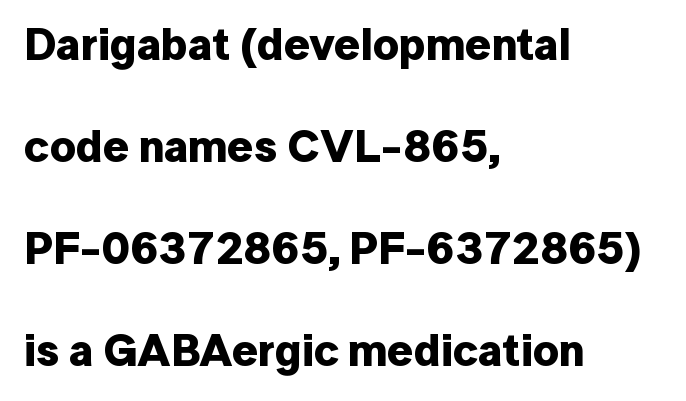
{"serif": "no", "italic": "no", "bold": "yes", "weight": "bold", "width": "normal", "stroke_contrast": "low", "x_height": "medium", "monospaced": "no", "underline": "no", "align": "left", "line_spacing": "loose", "line_spacing_ratio": 2.27, "letter_spacing": "normal", "letter_spacing_em": 0.0, "glyph_px": 45}
